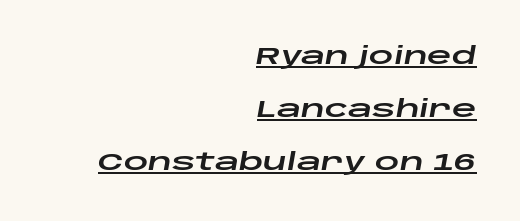
Q: Is the text italic (slanted)? A: Yes, it leans right by about 10 degrees.
Q: Is the text underlined? A: Yes.
Q: How is the paragraph aligned? A: Right-aligned.
Q: Is the spacing between letters normal or unusually wide? A: Normal.
Q: Is the spacing between lines tight, normal or loose? A: Loose.
